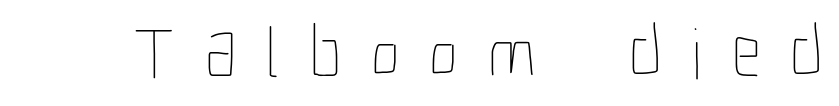
Q: Is the text bold? A: No.
Q: Is the text italic (slanted)? A: No, it is upright.
Q: Is the text underlined? A: No.
Q: Is the spacing between letters normal or unusually wide? A: Unusually wide.
Q: Width (condensed, normal, or wide)? A: Condensed.
Q: Stroke contrast? A: Low.
Q: x-height? A: Medium.
Q: Monospaced? A: No.
